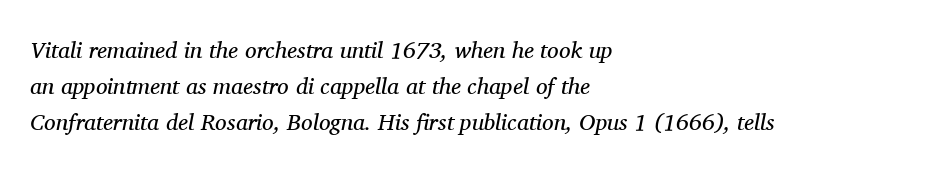
{"italic": "yes", "lean": "right", "slant_degrees": 11, "bold": "no", "underline": "no", "align": "left", "line_spacing": "normal", "line_spacing_ratio": 1.56, "letter_spacing": "normal", "letter_spacing_em": 0.0, "glyph_px": 23}
